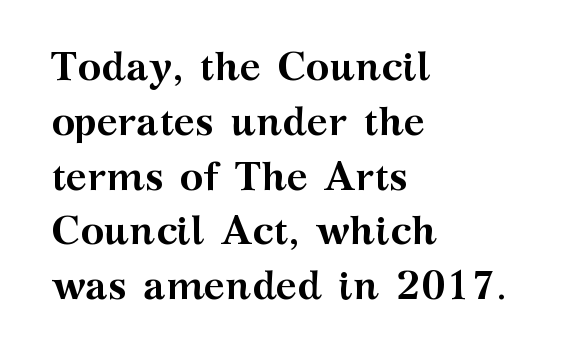
The image shows 40 px semibold, wide serif type, upright; set left-aligned, normal line spacing (1.37x), normal letter spacing, not underlined; medium stroke contrast and a medium x-height.
